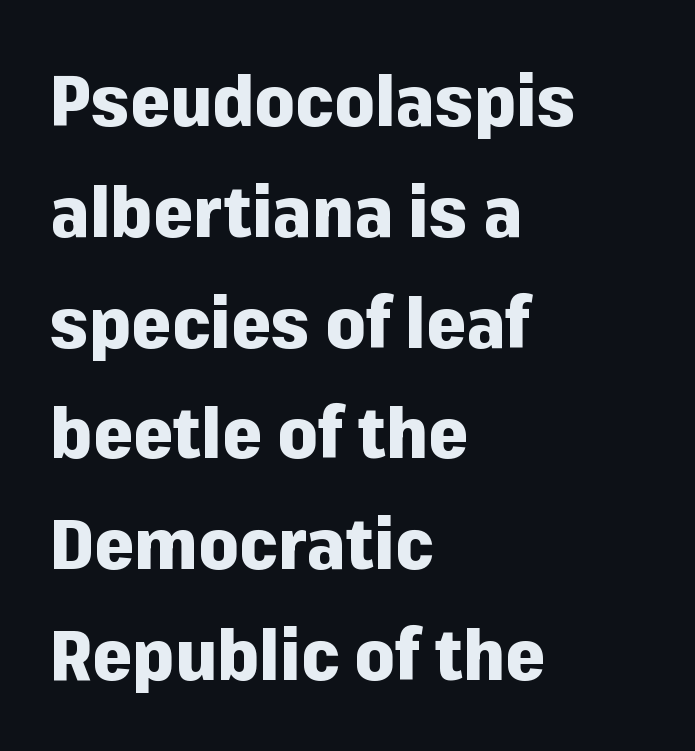
Q: Is the text bold? A: Yes.
Q: Is the text italic (slanted)? A: No, it is upright.
Q: Is the typeface a serif or a sans-serif typeface? A: Sans-serif.
Q: Is the text underlined? A: No.
Q: How is the paragraph aligned? A: Left-aligned.
Q: Is the spacing between letters normal or unusually wide? A: Normal.
Q: Is the spacing between lines tight, normal or loose? A: Normal.
Q: Width (condensed, normal, or wide)? A: Normal.
Q: Stroke contrast? A: Low.
Q: x-height? A: Medium.
Q: Monospaced? A: No.
